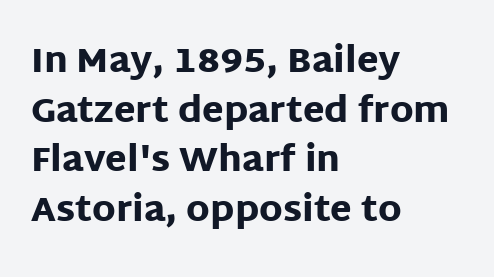
Nothing sits at the stroke ends, so this counts as sans-serif. Vertical spacing — default. Plenty of ink on the page — the face is bold. This rendering uses left alignment, leaving the right contour irregular. Proportional: the letters do not fall into vertical columns. Style check: upright.
